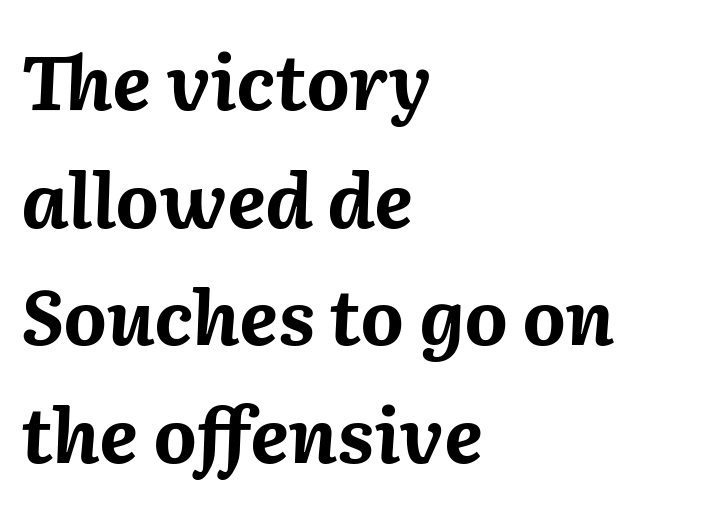
The passage shown is not underscored anywhere. Looks like regular typesetting: each glyph gets only the width it needs. This rendering uses left alignment, leaving the right contour irregular. You can tell it's italic because the verticals aren't actually vertical. Its strokes are broad and dark, the hallmark of bold type.
